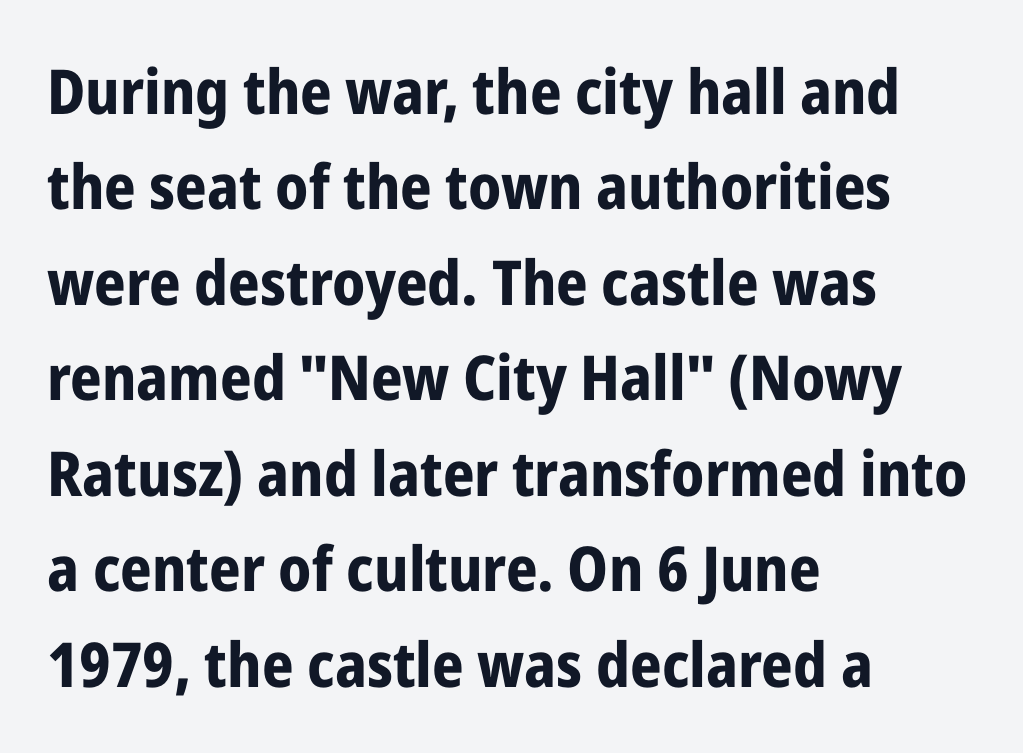
The image shows 62 px bold, condensed sans-serif type, upright; set left-aligned, normal line spacing (1.54x), normal letter spacing, not underlined; low stroke contrast and a medium x-height.
